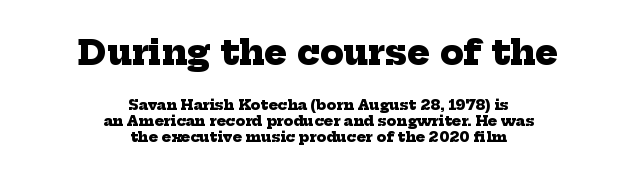
The image shows 34 px heavy serif type; set centered, tight line spacing (1.12x), normal letter spacing, not underlined; the first (top) block is 2.43x larger; low stroke contrast and a medium x-height.
